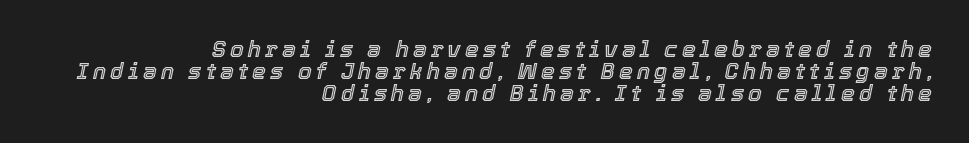
{"italic": "yes", "lean": "right", "slant_degrees": 12, "underline": "no", "align": "right", "line_spacing": "tight", "line_spacing_ratio": 0.99, "glyph_px": 22}
